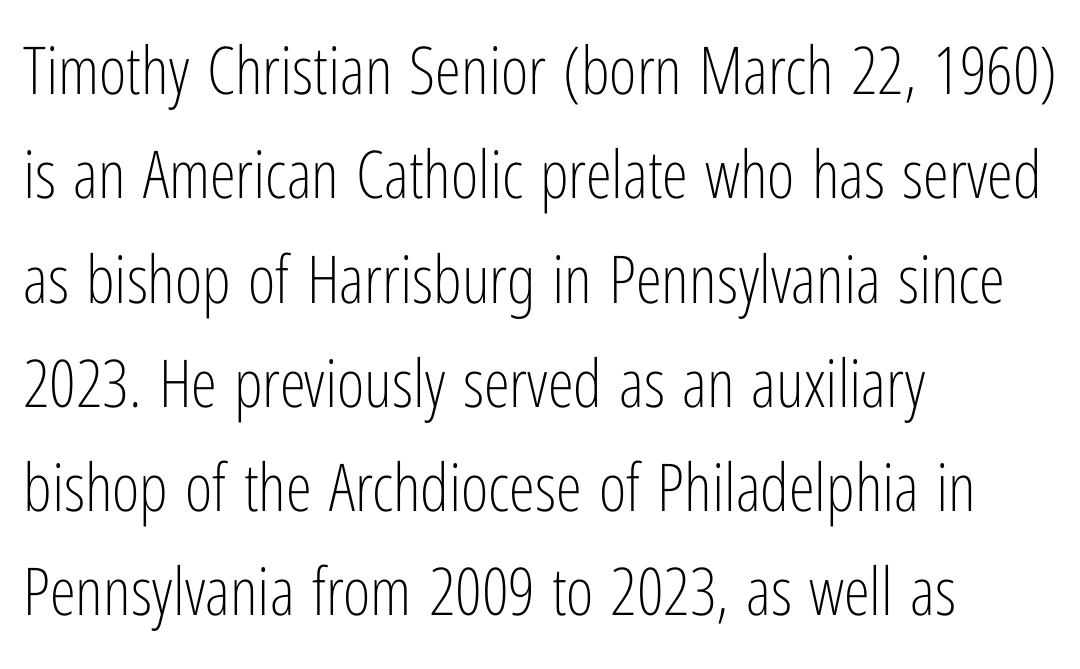
The image shows 66 px light, condensed sans-serif type, upright; set left-aligned, normal line spacing (1.58x), normal letter spacing, not underlined; low stroke contrast and a medium x-height.
